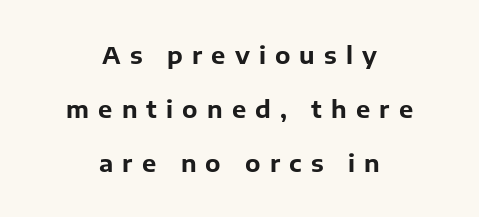
{"italic": "no", "bold": "yes", "underline": "no", "align": "center", "line_spacing": "loose", "line_spacing_ratio": 2.24, "letter_spacing": "wide", "letter_spacing_em": 0.38, "glyph_px": 24}
